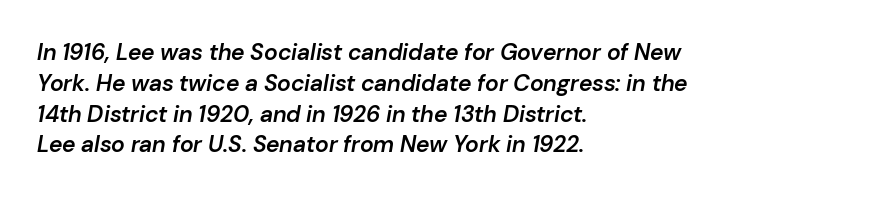
Q: Is the text bold? A: Semi-bold.
Q: Is the text italic (slanted)? A: Yes, it leans right by about 10 degrees.
Q: Is the text underlined? A: No.
Q: How is the paragraph aligned? A: Left-aligned.
Q: Is the spacing between letters normal or unusually wide? A: Normal.
Q: Is the spacing between lines tight, normal or loose? A: Normal.
